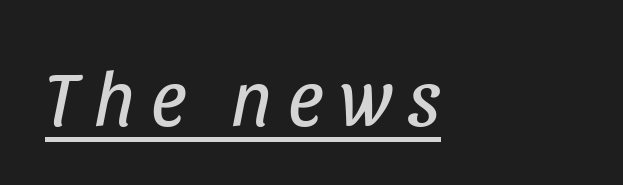
Emphasis is given by a line drawn under the lettering. Is this a fixed-width face? No — the glyphs have proportional, varying widths. The typeface has the unassuming heft of standard copy or less. A classic flush-left, rag-right setting is used for this passage.
